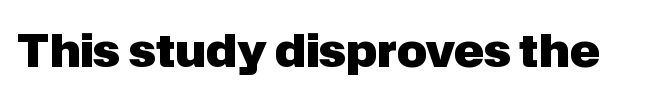
The image shows 45 px heavy sans-serif type, upright; set normal letter spacing, not underlined; low stroke contrast and a medium x-height.
